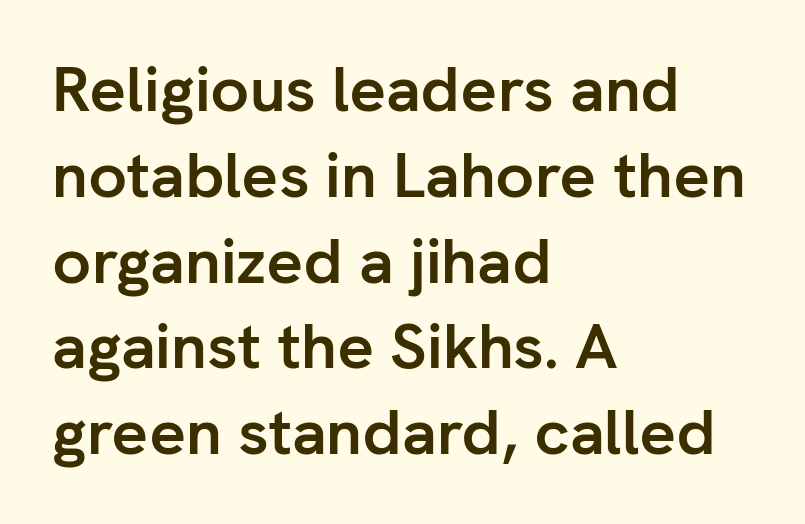
{"serif": "no", "italic": "no", "bold": "yes", "weight": "semibold", "width": "normal", "stroke_contrast": "low", "x_height": "medium", "monospaced": "no", "underline": "no", "align": "left", "line_spacing": "normal", "line_spacing_ratio": 1.34, "letter_spacing": "normal", "letter_spacing_em": 0.0, "glyph_px": 64}
